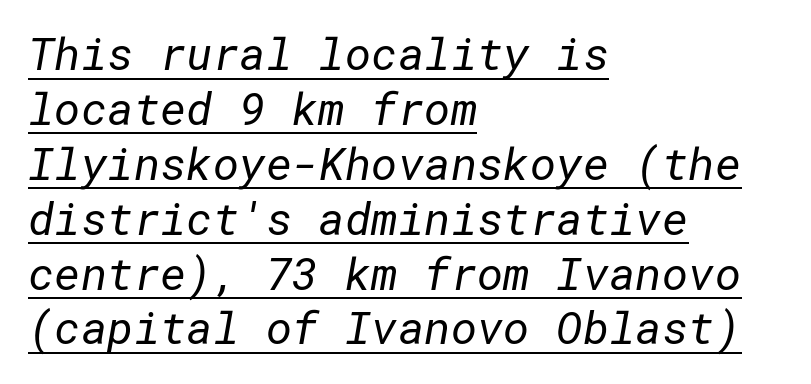
Alignment: flush left. The passage shown is underscored from start to finish. Tracking value appears to be zero — textbook default spacing. Vertical stems look standard width or narrower in stroke. Note: no serifs on the glyphs.
